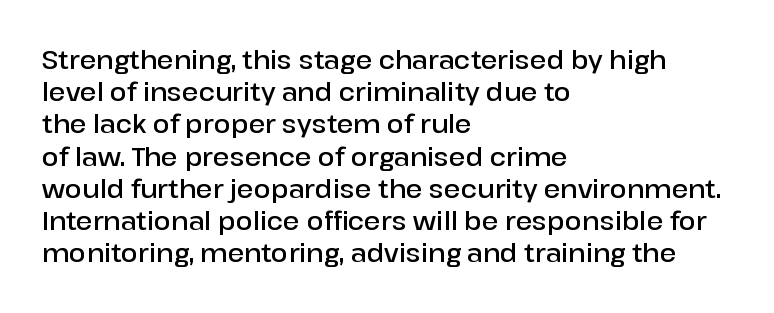
{"italic": "no", "bold": "semi", "underline": "no", "align": "left", "line_spacing": "normal", "line_spacing_ratio": 1.29, "letter_spacing": "normal", "letter_spacing_em": 0.0, "glyph_px": 25}
